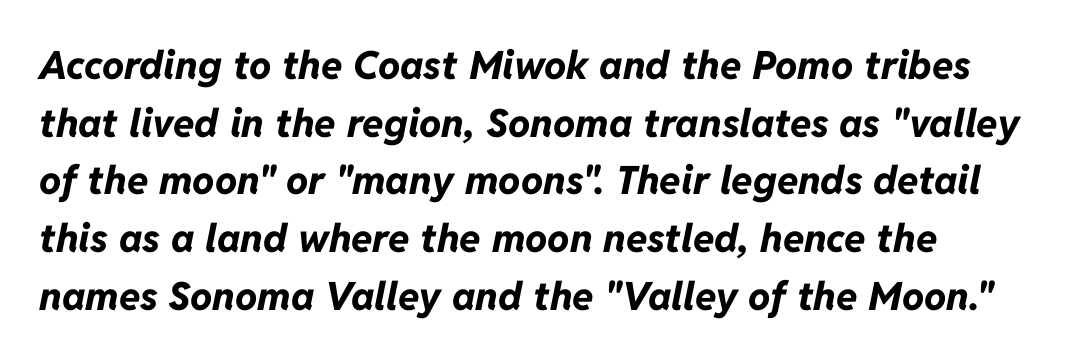
{"italic": "yes", "lean": "right", "slant_degrees": 11, "bold": "yes", "weight": "bold", "width": "normal", "stroke_contrast": "low", "x_height": "medium", "monospaced": "no", "underline": "no", "align": "left", "line_spacing": "normal", "line_spacing_ratio": 1.48, "letter_spacing": "normal", "letter_spacing_em": 0.0, "glyph_px": 39}
